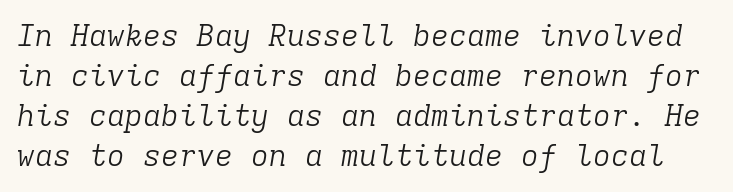
{"serif": "yes", "italic": "yes", "lean": "right", "slant_degrees": 9, "bold": "no", "weight": "light", "width": "normal", "stroke_contrast": "low", "x_height": "medium", "monospaced": "yes", "underline": "no", "line_spacing": "normal", "line_spacing_ratio": 1.33, "letter_spacing": "normal", "letter_spacing_em": 0.0, "glyph_px": 30}
